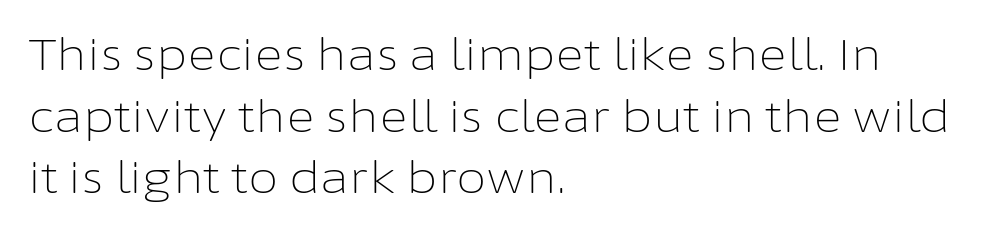
The letters sit at their default tracking, neither squeezed nor spread. The glyphs in this specimen are sans serif. Italic: no, the glyphs are upright roman. You could not count columns in this text — the font is proportionally spaced.
